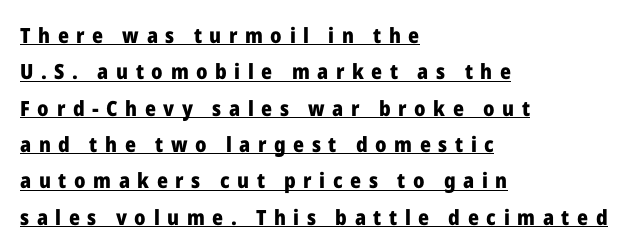
Q: Is the text bold? A: Yes.
Q: Is the text italic (slanted)? A: No, it is upright.
Q: Is the text underlined? A: Yes.
Q: How is the paragraph aligned? A: Left-aligned.
Q: Is the spacing between letters normal or unusually wide? A: Unusually wide.
